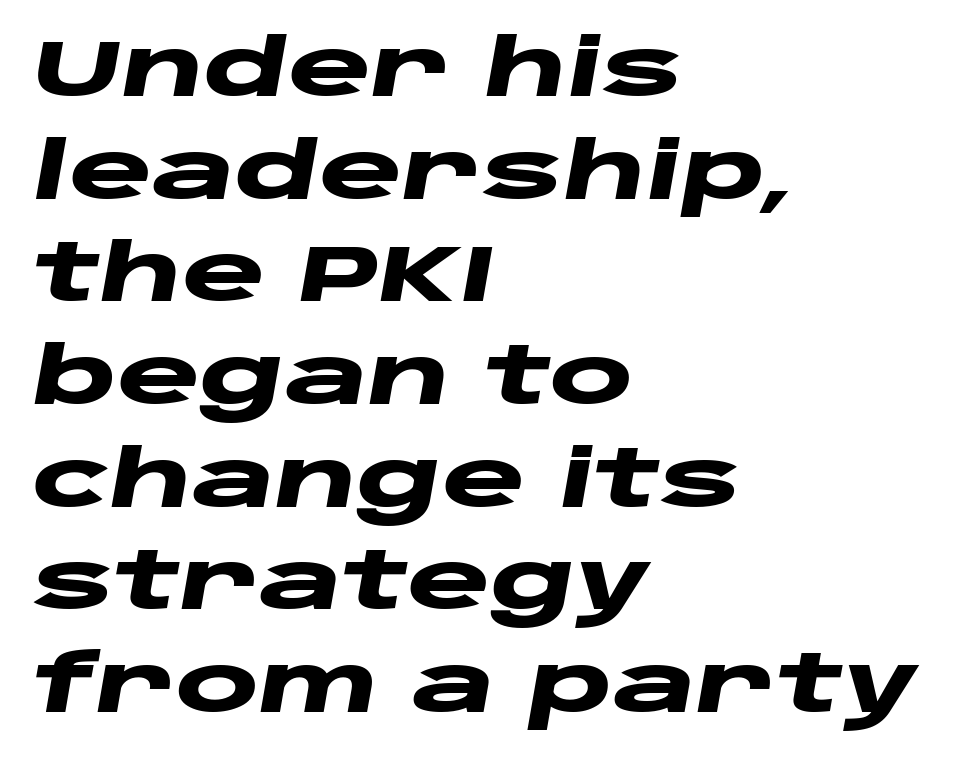
{"italic": "yes", "lean": "right", "slant_degrees": 10, "bold": "yes", "weight": "heavy", "width": "wide", "stroke_contrast": "low", "x_height": "large", "monospaced": "no", "underline": "no", "align": "left", "line_spacing": "normal", "line_spacing_ratio": 1.3, "letter_spacing": "normal", "letter_spacing_em": 0.0, "glyph_px": 79}
